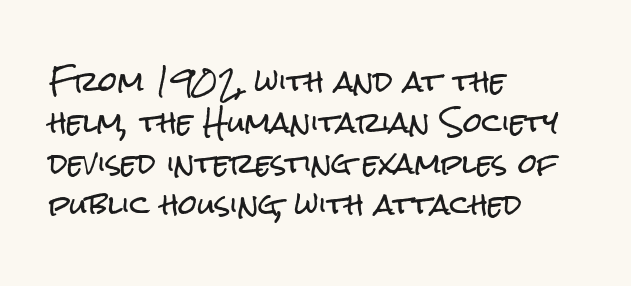
The image shows 27 px text type, upright; set left-aligned, normal line spacing (1.52x), normal letter spacing, not underlined.
